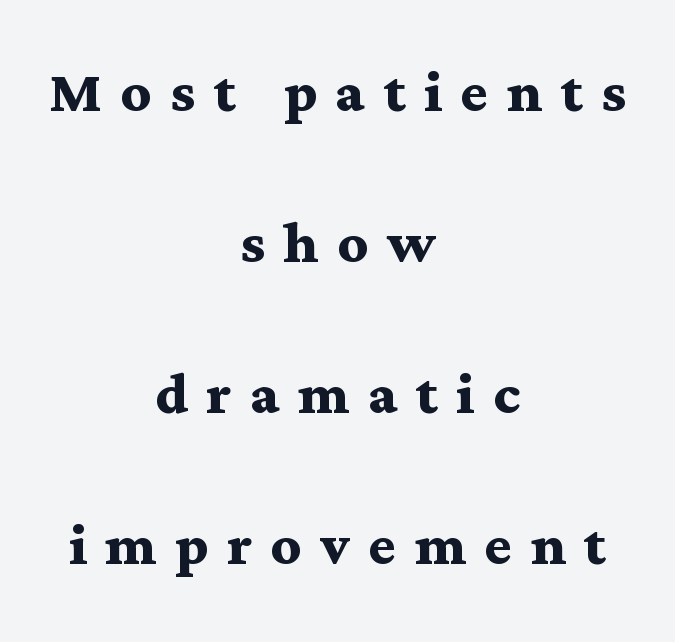
{"serif": "yes", "italic": "no", "bold": "yes", "weight": "semibold", "width": "wide", "stroke_contrast": "medium", "x_height": "medium", "monospaced": "no", "underline": "no", "align": "center", "line_spacing": "loose", "line_spacing_ratio": 2.04, "letter_spacing": "wide", "letter_spacing_em": 0.25, "glyph_px": 74}
